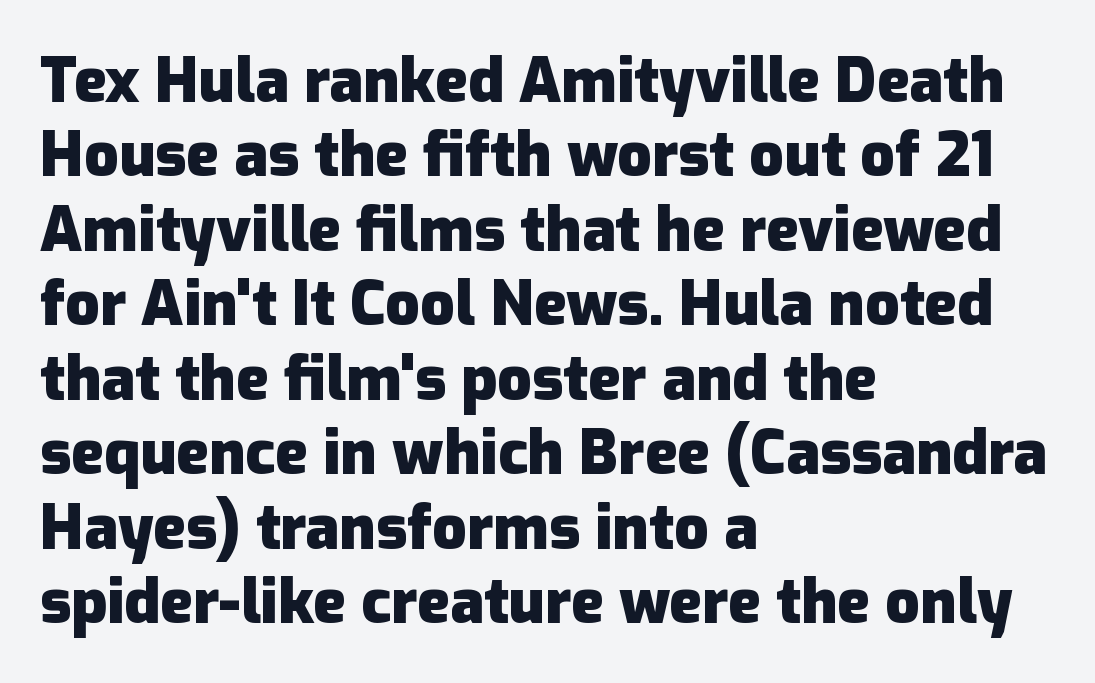
The image shows 61 px heavy sans-serif type, upright; set left-aligned, line spacing 1.22x, normal letter spacing, not underlined; low stroke contrast and a medium x-height.
